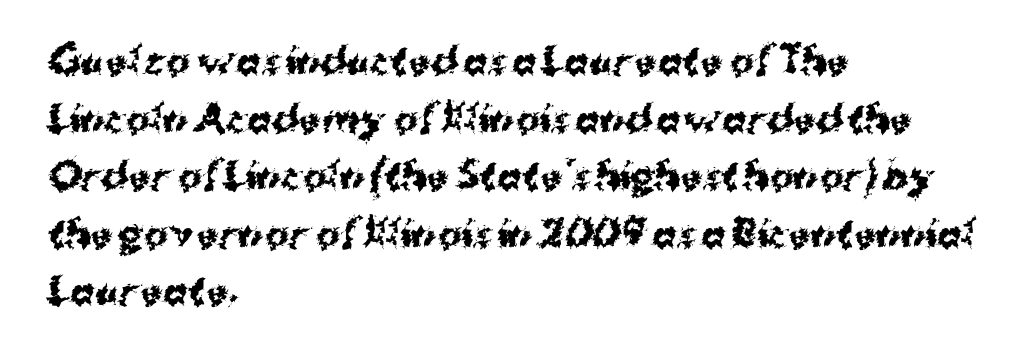
Q: Is the text bold? A: Yes.
Q: Is the text italic (slanted)? A: Yes.
Q: Is the typeface a serif or a sans-serif typeface? A: Sans-serif.
Q: Is the text underlined? A: No.
Q: How is the paragraph aligned? A: Left-aligned.
Q: Is the spacing between letters normal or unusually wide? A: Normal.
Q: Is the spacing between lines tight, normal or loose? A: Normal.
Q: Width (condensed, normal, or wide)? A: Normal.
Q: Stroke contrast? A: Medium.
Q: x-height? A: Medium.
Q: Monospaced? A: No.
